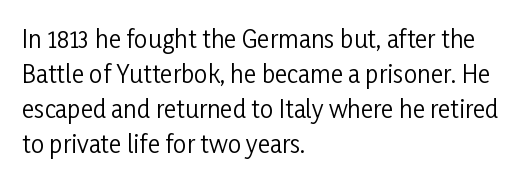
The image shows 24 px text type, upright; set left-aligned, normal line spacing (1.46x), normal letter spacing, not underlined.
